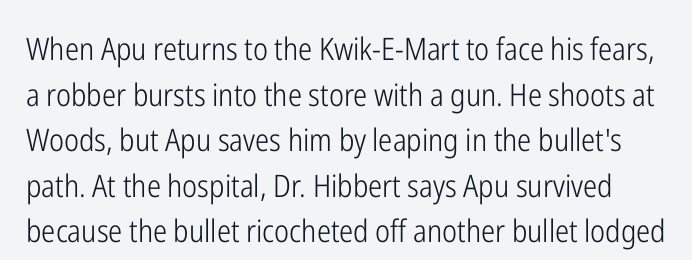
{"serif": "no", "italic": "no", "bold": "no", "weight": "light", "width": "condensed", "stroke_contrast": "low", "x_height": "medium", "monospaced": "no", "underline": "no", "line_spacing": "normal", "line_spacing_ratio": 1.47, "letter_spacing": "normal", "letter_spacing_em": 0.0, "glyph_px": 31}
